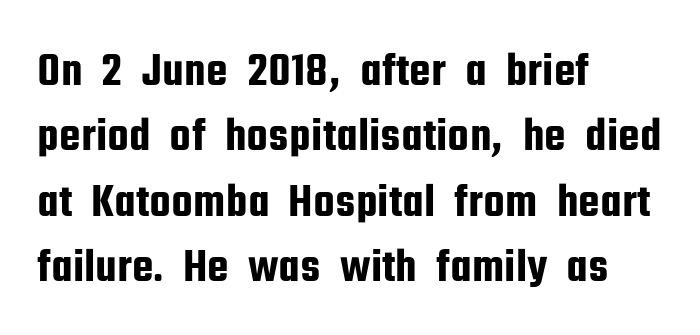
The image shows 48 px condensed sans-serif type, upright; set left-aligned, normal line spacing (1.36x), normal letter spacing, not underlined; low stroke contrast and a medium x-height.
